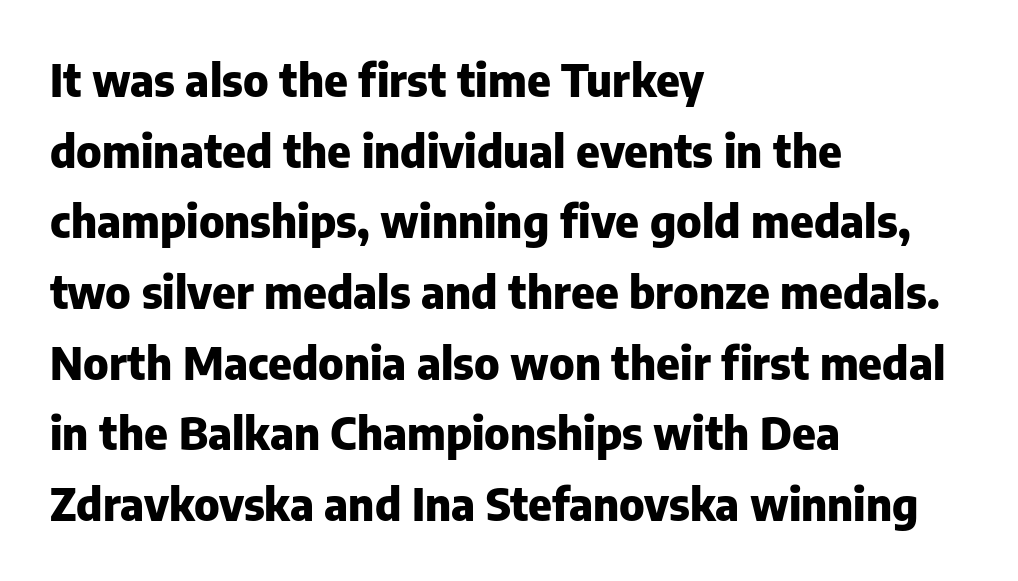
{"serif": "no", "italic": "no", "bold": "yes", "weight": "heavy", "width": "normal", "stroke_contrast": "low", "x_height": "medium", "monospaced": "no", "underline": "no", "align": "left", "line_spacing": "normal", "line_spacing_ratio": 1.57, "letter_spacing": "normal", "letter_spacing_em": 0.0, "glyph_px": 45}
